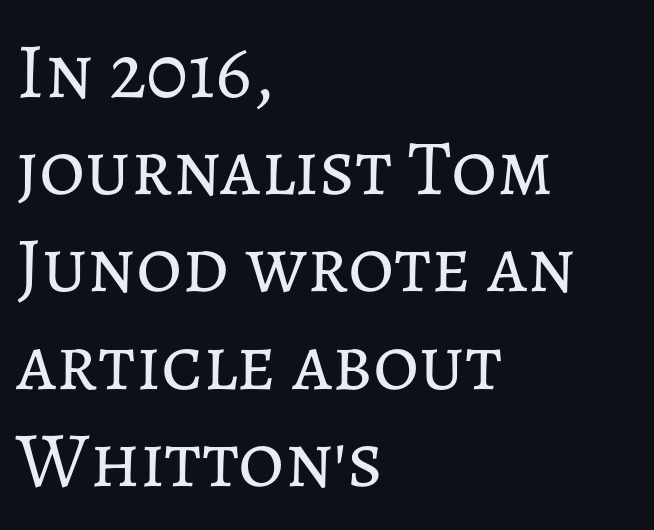
Line starts are locked; line ends wander. Posture: straight, roman, zero tilt. The passage shown is not underscored anywhere. The letters advance in unequal steps, a hallmark of proportional type.
